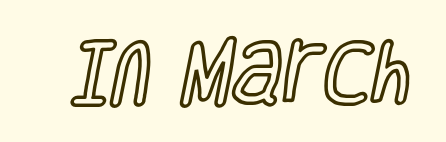
Q: Is the text italic (slanted)? A: Yes.
Q: Is the text underlined? A: No.
Q: Is the spacing between letters normal or unusually wide? A: Normal.
Q: Width (condensed, normal, or wide)? A: Condensed.
Q: x-height? A: Large.
Q: Monospaced? A: No.
